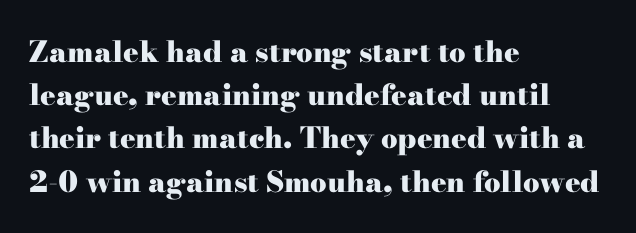
Q: Is the text bold? A: Yes.
Q: Is the text italic (slanted)? A: No, it is upright.
Q: Is the typeface a serif or a sans-serif typeface? A: Serif.
Q: Is the text underlined? A: No.
Q: How is the paragraph aligned? A: Left-aligned.
Q: Is the spacing between letters normal or unusually wide? A: Normal.
Q: Is the spacing between lines tight, normal or loose? A: Normal.
Q: Width (condensed, normal, or wide)? A: Wide.
Q: Stroke contrast? A: High.
Q: x-height? A: Small.
Q: Monospaced? A: No.
